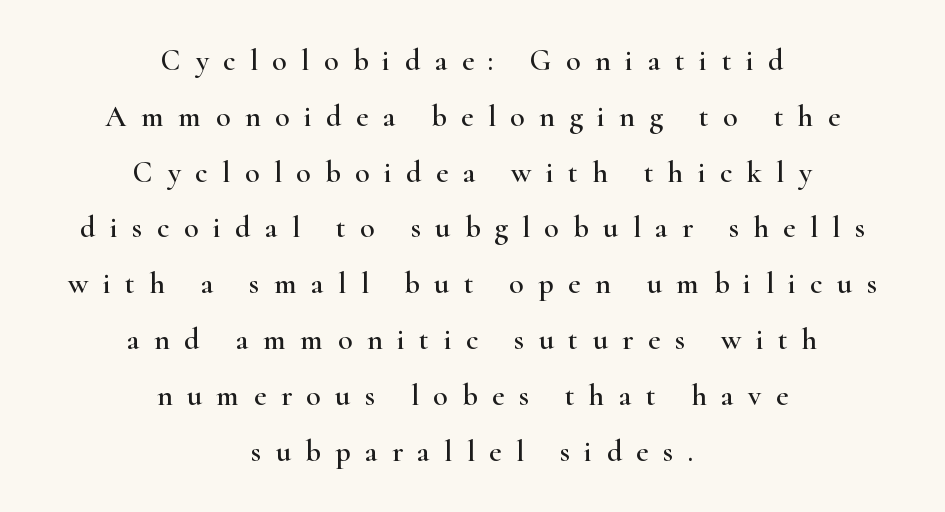
The image shows 30 px wide serif type, upright; set centered, line spacing 1.86x, unusually wide letter spacing (+0.48 em), not underlined; high stroke contrast and a small x-height.
